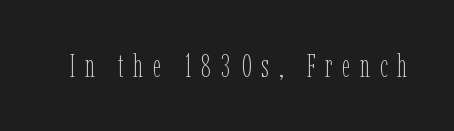
Q: Is the text bold? A: No.
Q: Is the text italic (slanted)? A: No, it is upright.
Q: Is the text underlined? A: No.
Q: Is the spacing between letters normal or unusually wide? A: Unusually wide.
Q: Width (condensed, normal, or wide)? A: Condensed.
Q: Stroke contrast? A: Low.
Q: x-height? A: Medium.
Q: Monospaced? A: No.
